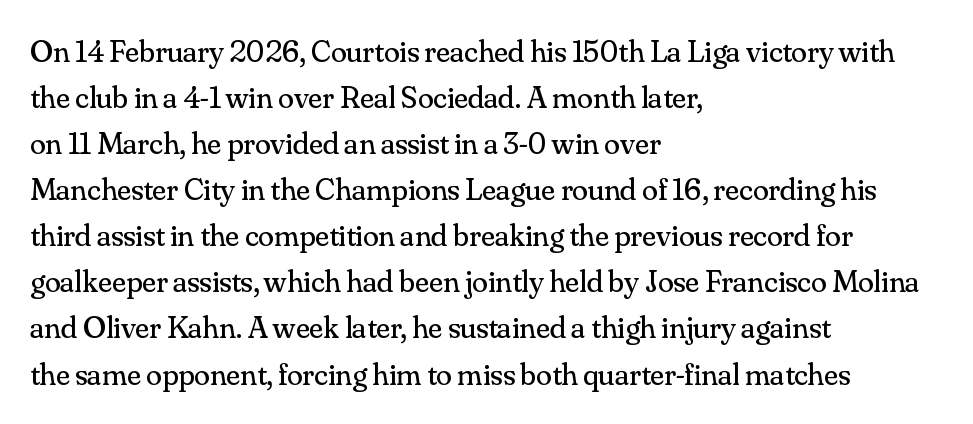
Q: Is the text bold? A: No.
Q: Is the text italic (slanted)? A: No, it is upright.
Q: Is the typeface a serif or a sans-serif typeface? A: Serif.
Q: Is the text underlined? A: No.
Q: How is the paragraph aligned? A: Left-aligned.
Q: Is the spacing between letters normal or unusually wide? A: Normal.
Q: Is the spacing between lines tight, normal or loose? A: Normal.
Q: Width (condensed, normal, or wide)? A: Normal.
Q: Stroke contrast? A: Medium.
Q: x-height? A: Small.
Q: Monospaced? A: No.
